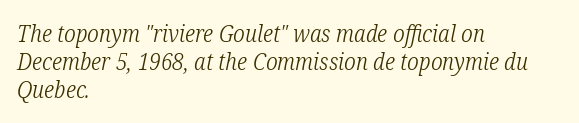
{"italic": "yes", "lean": "right", "slant_degrees": 12, "bold": "no", "underline": "no", "align": "left", "line_spacing_ratio": 1.22, "letter_spacing": "normal", "letter_spacing_em": 0.0, "glyph_px": 23}
